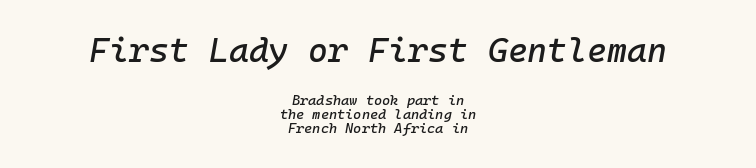
No word sits above an underline. The paragraph has two soft edges and a firm central axis. Which of the two is more prominent by size? The first, at the top. This block would grow much taller if given ordinary leading; it's compressed now. Do the characters align in a grid? Yes, the font is monospaced. The type is set solid horizontally, with unmodified tracking.
